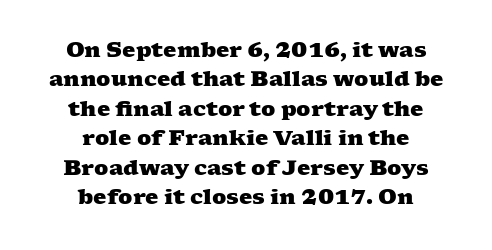
Q: Is the text bold? A: Yes.
Q: Is the text underlined? A: No.
Q: How is the paragraph aligned? A: Centered.
Q: Is the spacing between letters normal or unusually wide? A: Normal.
Q: Is the spacing between lines tight, normal or loose? A: Normal.
